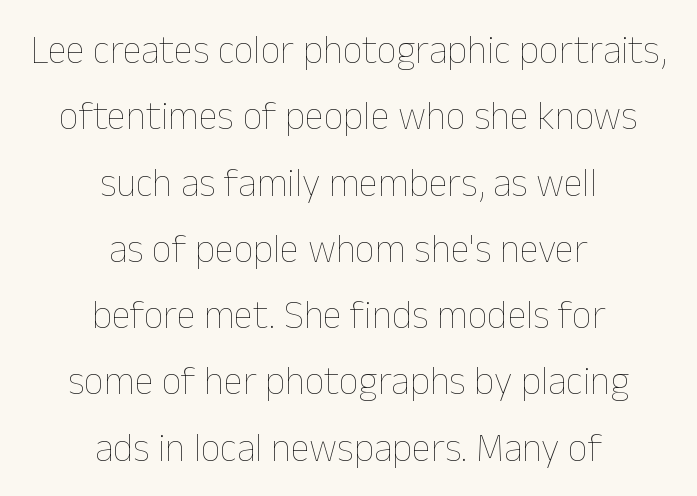
Q: Is the text bold? A: No.
Q: Is the text italic (slanted)? A: No, it is upright.
Q: Is the text underlined? A: No.
Q: How is the paragraph aligned? A: Centered.
Q: Is the spacing between letters normal or unusually wide? A: Normal.
Q: Is the spacing between lines tight, normal or loose? A: Normal.
Q: Width (condensed, normal, or wide)? A: Normal.
Q: Stroke contrast? A: Low.
Q: x-height? A: Medium.
Q: Monospaced? A: No.
